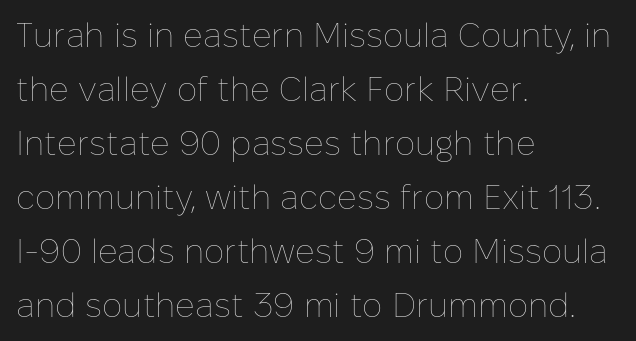
Q: Is the text bold? A: No.
Q: Is the text italic (slanted)? A: No, it is upright.
Q: Is the text underlined? A: No.
Q: How is the paragraph aligned? A: Left-aligned.
Q: Is the spacing between letters normal or unusually wide? A: Normal.
Q: Is the spacing between lines tight, normal or loose? A: Normal.
Q: Width (condensed, normal, or wide)? A: Normal.
Q: Stroke contrast? A: Low.
Q: x-height? A: Medium.
Q: Monospaced? A: No.
